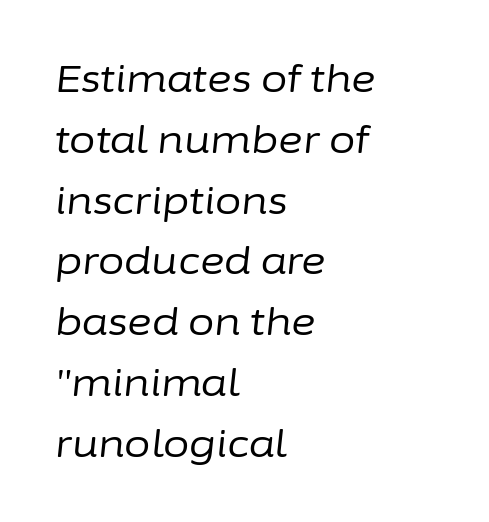
Q: Is the text bold? A: No.
Q: Is the text italic (slanted)? A: Yes, it leans right by about 6 degrees.
Q: Is the text underlined? A: No.
Q: How is the paragraph aligned? A: Left-aligned.
Q: Is the spacing between letters normal or unusually wide? A: Normal.
Q: Is the spacing between lines tight, normal or loose? A: Normal.
Q: Width (condensed, normal, or wide)? A: Normal.
Q: Stroke contrast? A: Low.
Q: x-height? A: Medium.
Q: Monospaced? A: No.
